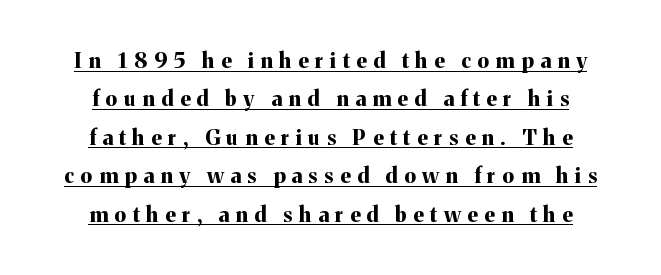
Q: Is the text bold? A: Yes.
Q: Is the text italic (slanted)? A: No, it is upright.
Q: Is the text underlined? A: Yes.
Q: Is the spacing between letters normal or unusually wide? A: Unusually wide.
